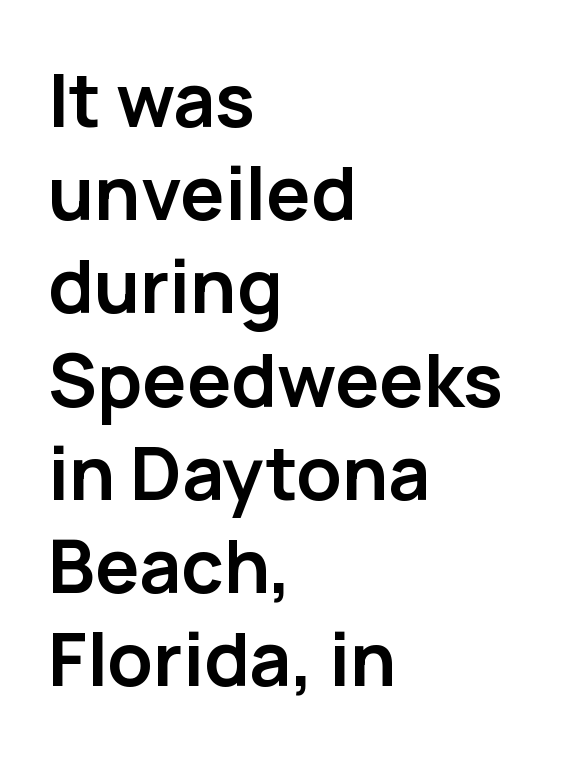
Q: Is the text bold? A: Yes.
Q: Is the text italic (slanted)? A: No, it is upright.
Q: Is the typeface a serif or a sans-serif typeface? A: Sans-serif.
Q: Is the text underlined? A: No.
Q: How is the paragraph aligned? A: Left-aligned.
Q: Is the spacing between letters normal or unusually wide? A: Normal.
Q: Is the spacing between lines tight, normal or loose? A: Normal.
Q: Width (condensed, normal, or wide)? A: Normal.
Q: Stroke contrast? A: Low.
Q: x-height? A: Medium.
Q: Monospaced? A: No.
